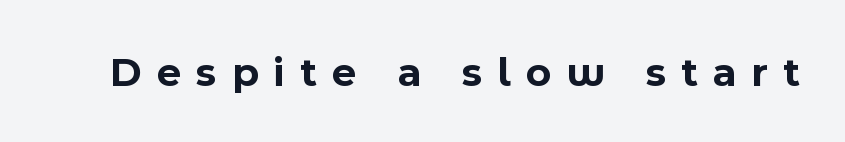
The image shows 42 px bold sans-serif type, upright; set unusually wide letter spacing (+0.36 em), not underlined; a medium x-height.
